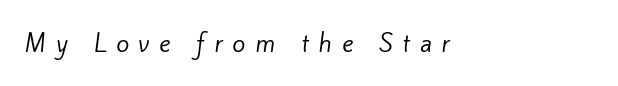
{"bold": "no", "underline": "no", "align": "left", "letter_spacing": "wide", "letter_spacing_em": 0.4, "glyph_px": 24}
